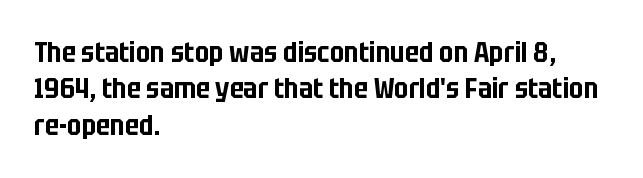
The image shows 28 px condensed sans-serif type, upright; set left-aligned, normal line spacing (1.3x), normal letter spacing, not underlined; low stroke contrast and a large x-height.
